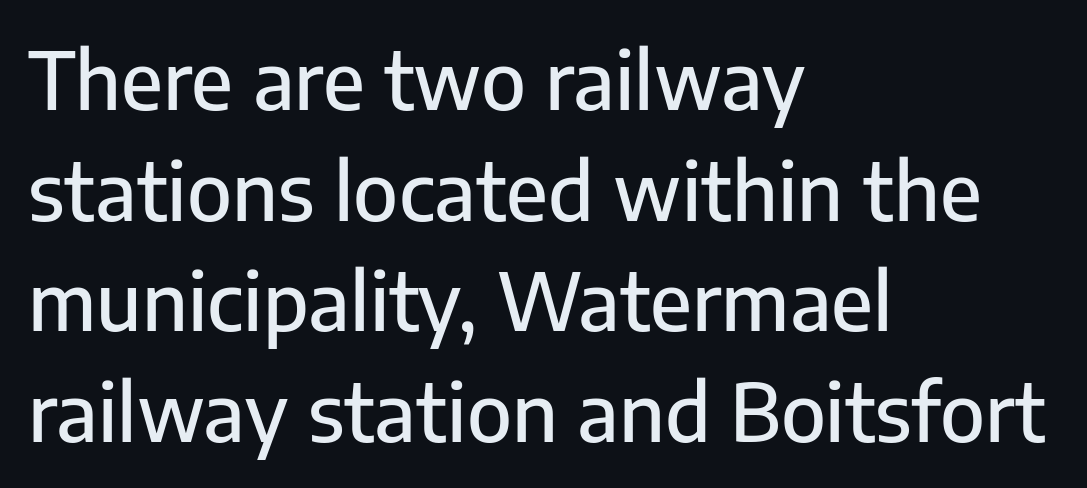
{"serif": "no", "italic": "no", "width": "normal", "stroke_contrast": "low", "x_height": "medium", "monospaced": "no", "underline": "no", "align": "left", "line_spacing": "normal", "line_spacing_ratio": 1.4, "letter_spacing": "normal", "letter_spacing_em": 0.0, "glyph_px": 79}
